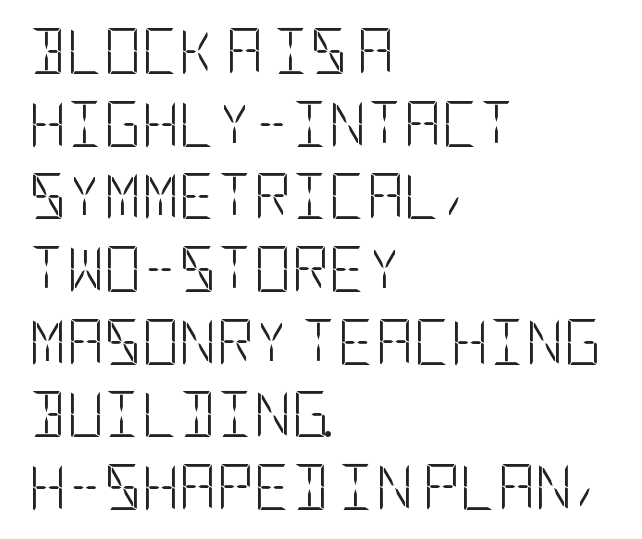
The image shows 46 px light, condensed sans-serif type, upright; set left-aligned, normal line spacing (1.58x), normal letter spacing, not underlined; low stroke contrast and a large x-height.
